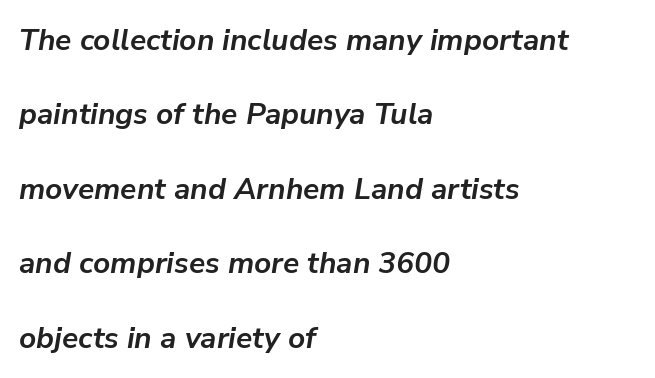
Q: Is the text bold? A: Yes.
Q: Is the text italic (slanted)? A: Yes, it leans right by about 9 degrees.
Q: Is the text underlined? A: No.
Q: How is the paragraph aligned? A: Left-aligned.
Q: Is the spacing between letters normal or unusually wide? A: Normal.
Q: Is the spacing between lines tight, normal or loose? A: Loose.
Q: Width (condensed, normal, or wide)? A: Normal.
Q: Stroke contrast? A: Low.
Q: x-height? A: Medium.
Q: Monospaced? A: No.
